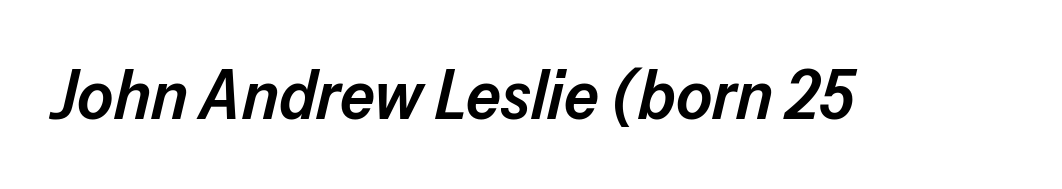
{"italic": "yes", "lean": "right", "slant_degrees": 13, "bold": "semi", "weight": "semibold", "width": "normal", "stroke_contrast": "low", "x_height": "medium", "monospaced": "no", "underline": "no", "letter_spacing": "normal", "letter_spacing_em": 0.0, "glyph_px": 69}
